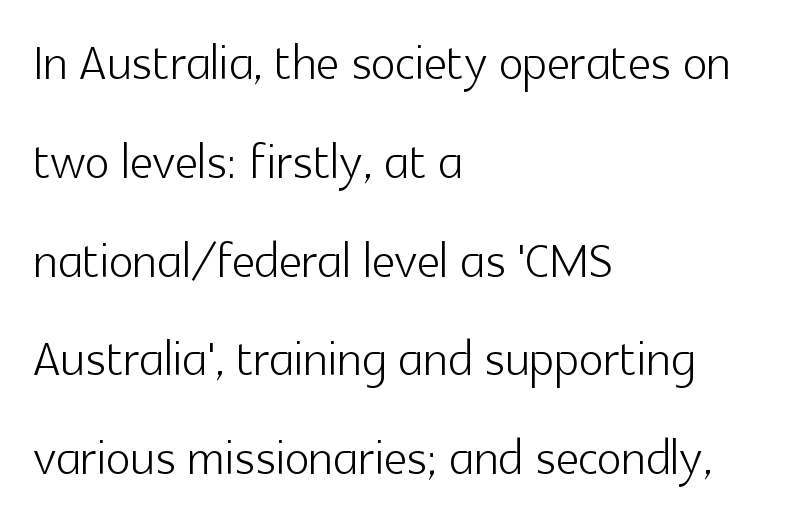
{"serif": "no", "italic": "no", "bold": "no", "weight": "light", "width": "normal", "x_height": "medium", "monospaced": "no", "underline": "no", "align": "left", "line_spacing": "normal", "line_spacing_ratio": 1.52, "letter_spacing": "normal", "letter_spacing_em": 0.0, "glyph_px": 65}
